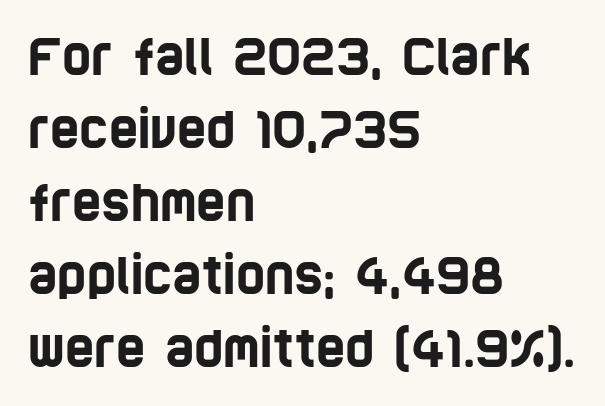
{"serif": "no", "width": "condensed", "stroke_contrast": "low", "x_height": "large", "monospaced": "no", "underline": "no", "align": "left", "line_spacing": "normal", "line_spacing_ratio": 1.46, "letter_spacing": "normal", "letter_spacing_em": 0.0, "glyph_px": 50}
